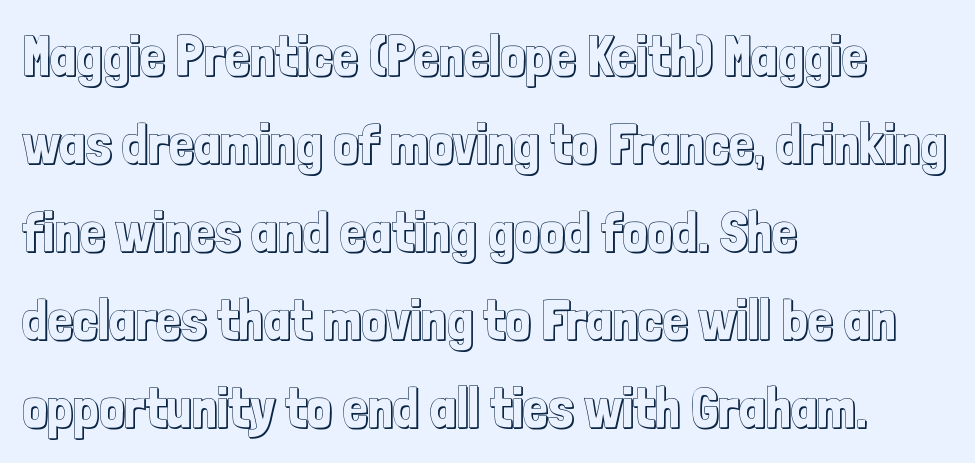
The image shows 56 px condensed type, upright; set left-aligned, normal line spacing (1.57x), normal letter spacing, not underlined; a medium x-height.
